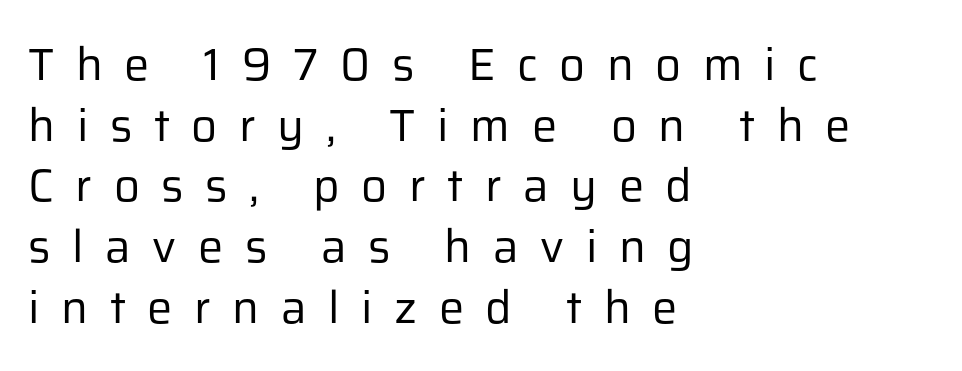
{"serif": "no", "italic": "no", "bold": "no", "weight": "regular", "width": "normal", "stroke_contrast": "low", "x_height": "medium", "monospaced": "no", "underline": "no", "align": "left", "line_spacing": "normal", "line_spacing_ratio": 1.35, "letter_spacing": "wide", "letter_spacing_em": 0.48, "glyph_px": 45}
